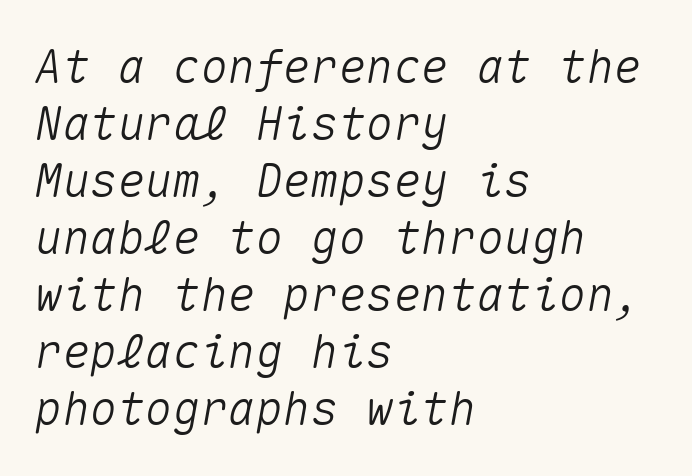
Beneath every word, the page is bare. Looks like terminal output: every glyph gets an equal slot. Here the glyphs are tracked normally, forming tight word shapes. Each line starts at the same left margin while the right side varies.
